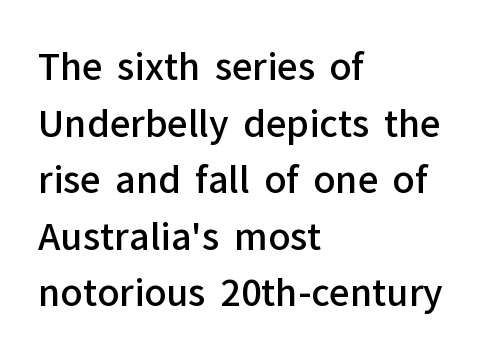
This is the regular roman posture of the typeface. Leftover space on each line is placed entirely after the last word. The typeface chosen for these lines omits serifs. How would I describe the line gaps? Plain and ordinary.
